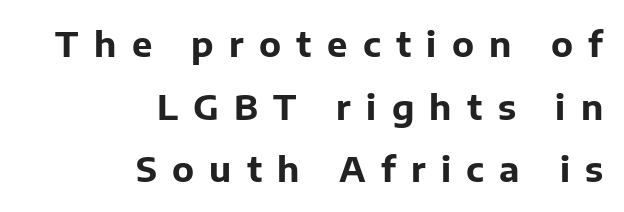
Q: Is the text bold? A: Yes.
Q: Is the text italic (slanted)? A: No, it is upright.
Q: Is the typeface a serif or a sans-serif typeface? A: Sans-serif.
Q: Is the text underlined? A: No.
Q: How is the paragraph aligned? A: Right-aligned.
Q: Is the spacing between letters normal or unusually wide? A: Unusually wide.
Q: Width (condensed, normal, or wide)? A: Normal.
Q: Stroke contrast? A: Low.
Q: x-height? A: Medium.
Q: Monospaced? A: No.
